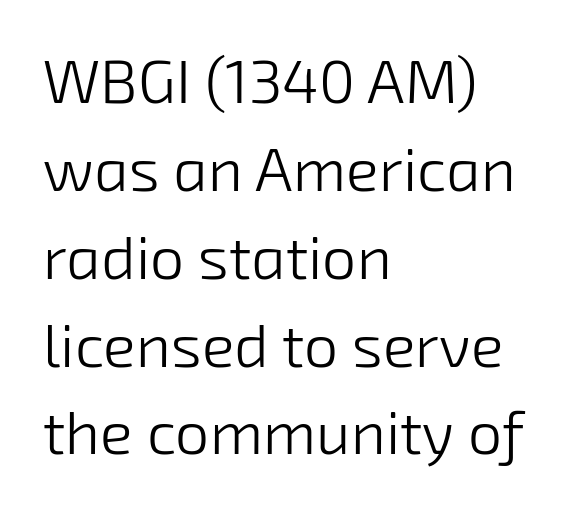
{"serif": "no", "bold": "no", "weight": "light", "width": "normal", "stroke_contrast": "low", "x_height": "medium", "monospaced": "no", "underline": "no", "align": "left", "line_spacing": "normal", "line_spacing_ratio": 1.44, "letter_spacing": "normal", "letter_spacing_em": 0.0, "glyph_px": 61}
